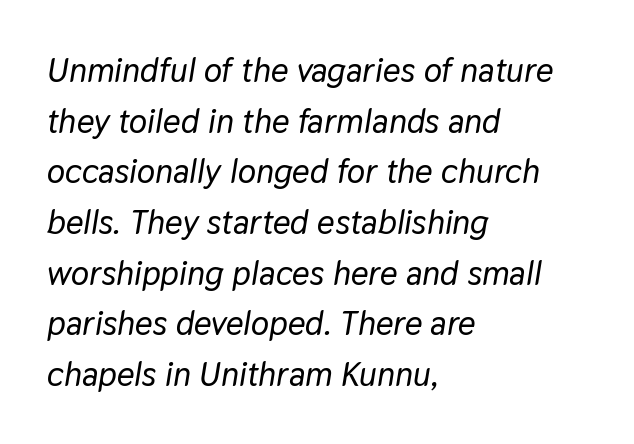
{"italic": "yes", "lean": "right", "slant_degrees": 9, "width": "normal", "stroke_contrast": "low", "x_height": "medium", "monospaced": "no", "underline": "no", "align": "left", "line_spacing": "normal", "line_spacing_ratio": 1.49, "letter_spacing": "normal", "letter_spacing_em": 0.0, "glyph_px": 34}
